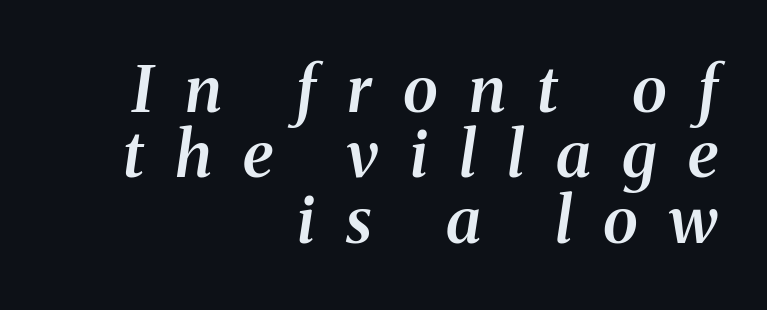
The image shows 64 px semibold serif type, italic (leaning right); set right-aligned, tight line spacing (1.02x), unusually wide letter spacing (+0.49 em), not underlined; medium stroke contrast and a medium x-height.
